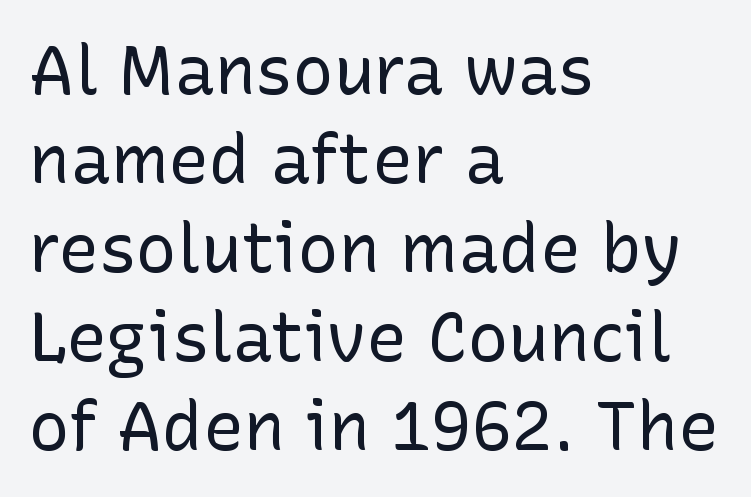
Q: Is the text bold? A: No.
Q: Is the text italic (slanted)? A: No, it is upright.
Q: Is the typeface a serif or a sans-serif typeface? A: Sans-serif.
Q: Is the text underlined? A: No.
Q: How is the paragraph aligned? A: Left-aligned.
Q: Is the spacing between letters normal or unusually wide? A: Normal.
Q: Is the spacing between lines tight, normal or loose? A: Normal.
Q: Width (condensed, normal, or wide)? A: Normal.
Q: Stroke contrast? A: Low.
Q: x-height? A: Medium.
Q: Monospaced? A: No.
